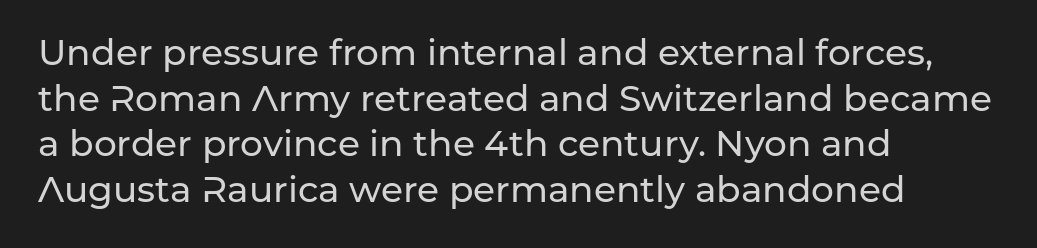
The image shows 36 px sans-serif type, upright; set left-aligned, normal line spacing (1.27x), normal letter spacing, not underlined; low stroke contrast and a medium x-height.
